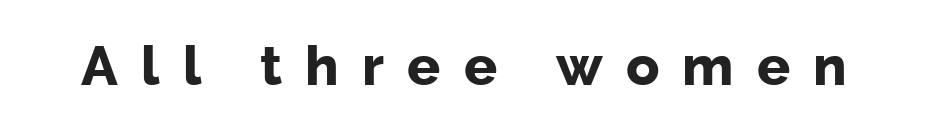
Q: Is the text bold? A: Yes.
Q: Is the text italic (slanted)? A: No, it is upright.
Q: Is the typeface a serif or a sans-serif typeface? A: Sans-serif.
Q: Is the text underlined? A: No.
Q: Is the spacing between letters normal or unusually wide? A: Unusually wide.
Q: Width (condensed, normal, or wide)? A: Normal.
Q: Stroke contrast? A: Low.
Q: x-height? A: Medium.
Q: Monospaced? A: No.
